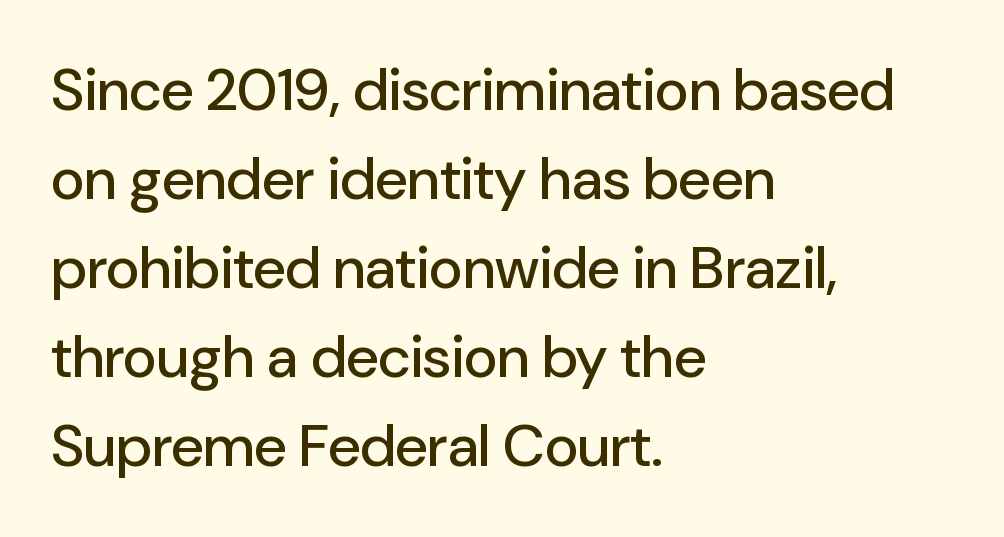
Q: Is the text italic (slanted)? A: No, it is upright.
Q: Is the typeface a serif or a sans-serif typeface? A: Sans-serif.
Q: Is the text underlined? A: No.
Q: How is the paragraph aligned? A: Left-aligned.
Q: Is the spacing between letters normal or unusually wide? A: Normal.
Q: Is the spacing between lines tight, normal or loose? A: Normal.
Q: Width (condensed, normal, or wide)? A: Normal.
Q: Stroke contrast? A: Low.
Q: x-height? A: Medium.
Q: Monospaced? A: No.
